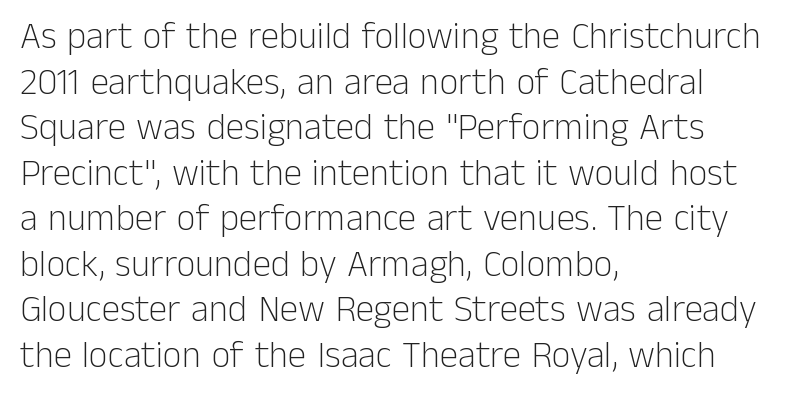
The image shows 37 px light sans-serif type, upright; set left-aligned, line spacing 1.23x, normal letter spacing, not underlined; low stroke contrast and a medium x-height.
